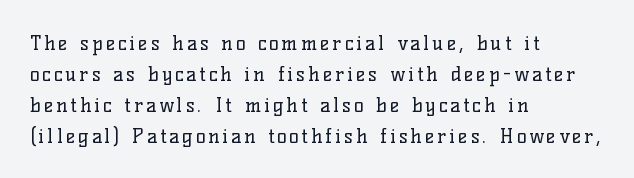
The image shows 20 px text type, upright; set left-aligned, normal line spacing (1.55x), not underlined.
